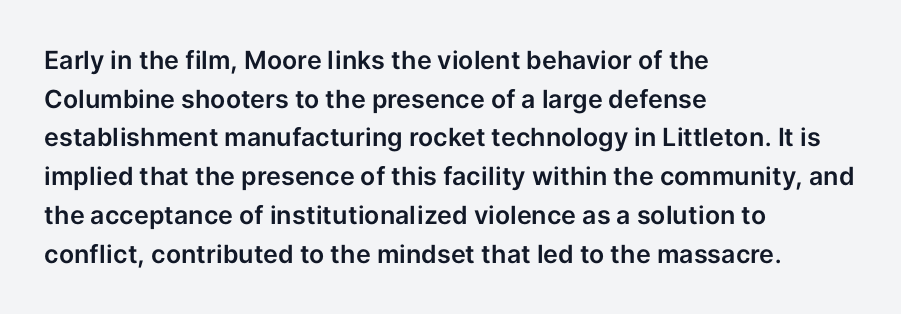
Q: Is the text italic (slanted)? A: No, it is upright.
Q: Is the text underlined? A: No.
Q: How is the paragraph aligned? A: Left-aligned.
Q: Is the spacing between letters normal or unusually wide? A: Normal.
Q: Is the spacing between lines tight, normal or loose? A: Normal.
